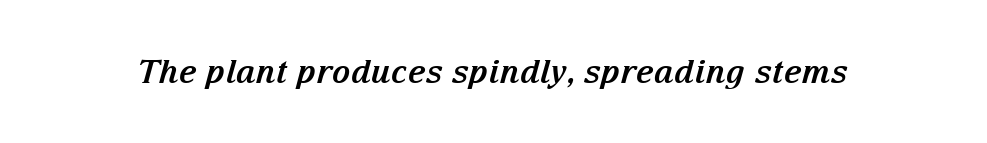
Note the varied advance widths — an 'i' is clearly narrower than an 'm'. Tall strokes in this sample are angled rather than plumb. The rendering keeps characters at their native spacing. Font category for this specimen: serif. A dark, heavy texture on the line: the type is bold.
